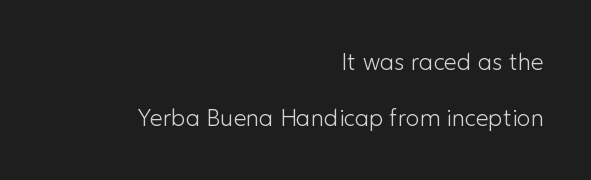
Q: Is the text bold? A: No.
Q: Is the text italic (slanted)? A: No, it is upright.
Q: Is the text underlined? A: No.
Q: How is the paragraph aligned? A: Right-aligned.
Q: Is the spacing between letters normal or unusually wide? A: Normal.
Q: Is the spacing between lines tight, normal or loose? A: Loose.
